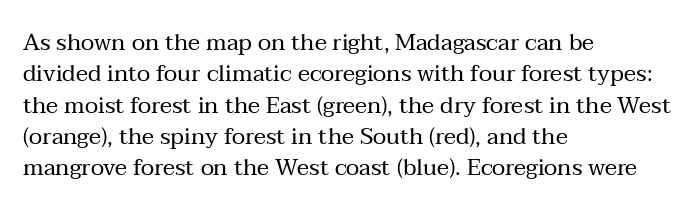
One glance says typical: line gaps are just what's usual. What stands out about the letter spacing? Nothing — it is the standard amount. This reads as an unemphasized weight, regular at the heaviest. The text block is weighted toward the left margin, trailing off unevenly rightward. Descender tails drop into unmarked territory. The specimen reads as upright at a glance.
